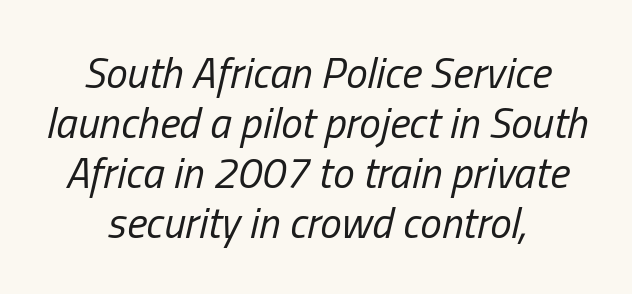
The image shows 43 px regular-weight, condensed type, italic (leaning right); set centered, line spacing 1.16x, normal letter spacing, not underlined; low stroke contrast and a medium x-height.
